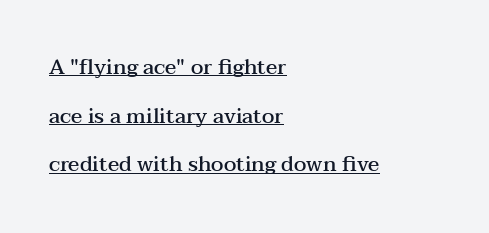
Q: Is the text bold? A: Semi-bold.
Q: Is the text italic (slanted)? A: No, it is upright.
Q: Is the text underlined? A: Yes.
Q: How is the paragraph aligned? A: Left-aligned.
Q: Is the spacing between letters normal or unusually wide? A: Normal.
Q: Is the spacing between lines tight, normal or loose? A: Loose.
